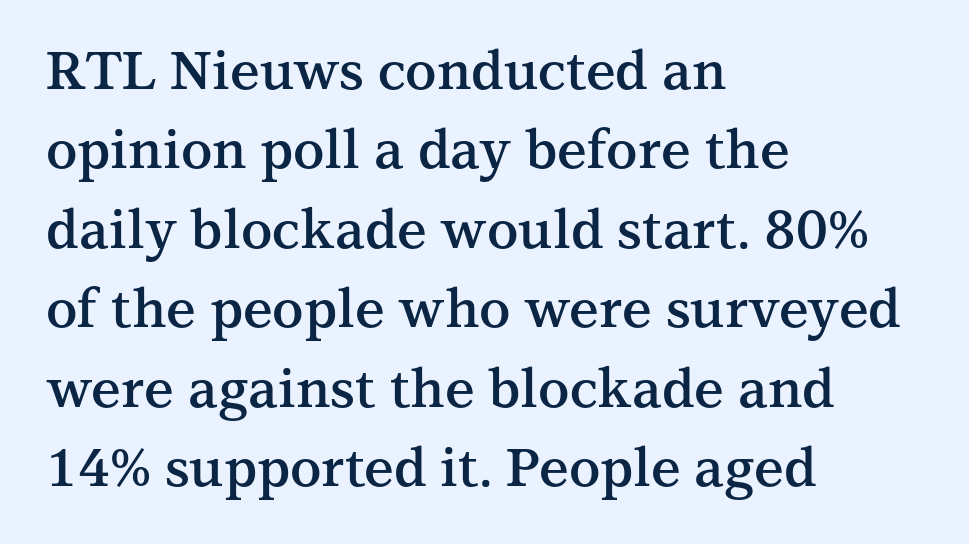
{"serif": "yes", "italic": "no", "bold": "semi", "weight": "semibold", "width": "normal", "stroke_contrast": "medium", "x_height": "medium", "monospaced": "no", "underline": "no", "align": "left", "line_spacing": "normal", "line_spacing_ratio": 1.5, "letter_spacing": "normal", "letter_spacing_em": 0.0, "glyph_px": 53}
